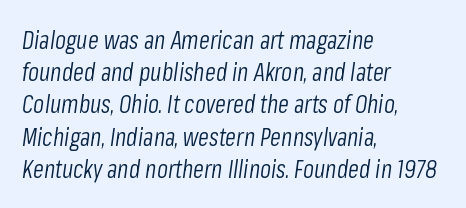
The image shows 25 px text type, italic (leaning right); set left-aligned, normal line spacing (1.29x), normal letter spacing, not underlined.
